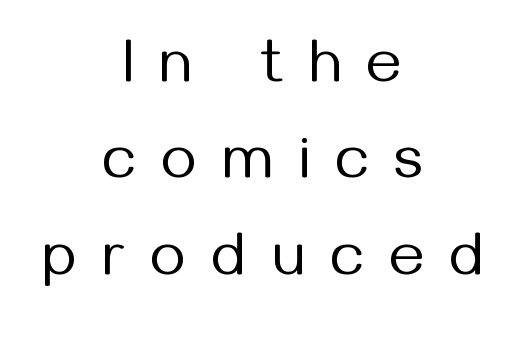
Q: Is the text bold? A: No.
Q: Is the text italic (slanted)? A: No, it is upright.
Q: Is the typeface a serif or a sans-serif typeface? A: Sans-serif.
Q: Is the text underlined? A: No.
Q: How is the paragraph aligned? A: Centered.
Q: Is the spacing between letters normal or unusually wide? A: Unusually wide.
Q: Is the spacing between lines tight, normal or loose? A: Normal.
Q: Width (condensed, normal, or wide)? A: Normal.
Q: Stroke contrast? A: Medium.
Q: x-height? A: Medium.
Q: Monospaced? A: No.
